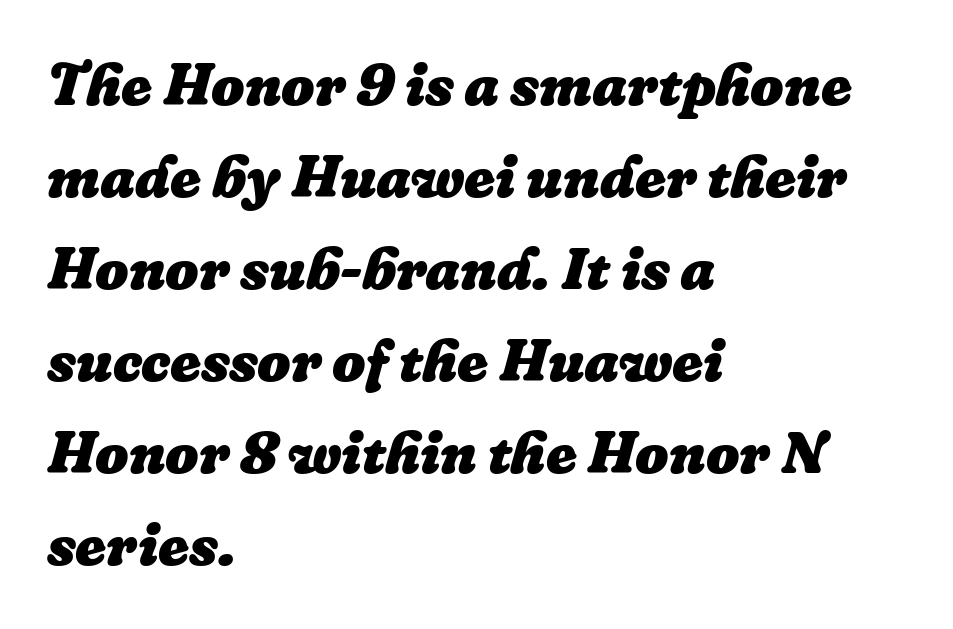
Q: Is the text bold? A: Yes.
Q: Is the text italic (slanted)? A: Yes, it leans right by about 16 degrees.
Q: Is the text underlined? A: No.
Q: How is the paragraph aligned? A: Left-aligned.
Q: Is the spacing between letters normal or unusually wide? A: Normal.
Q: Is the spacing between lines tight, normal or loose? A: Normal.
Q: Width (condensed, normal, or wide)? A: Normal.
Q: Stroke contrast? A: Low.
Q: x-height? A: Medium.
Q: Monospaced? A: No.
